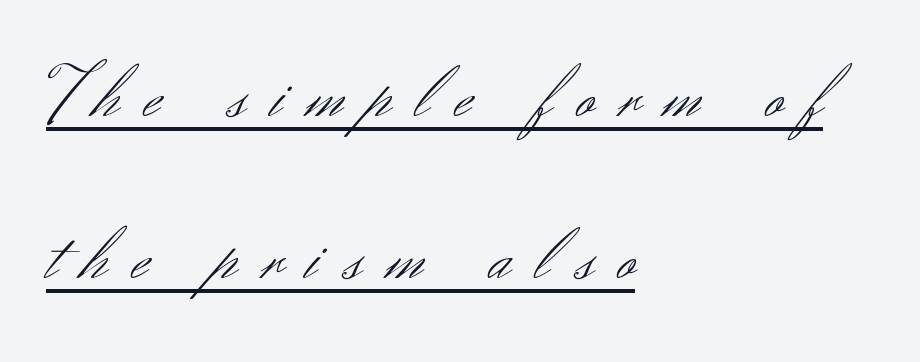
Varying glyph widths throughout — classic text-font behaviour. Bold? No — there's no thickening of the strokes. You could only call the tracking loose — the letters float apart.
